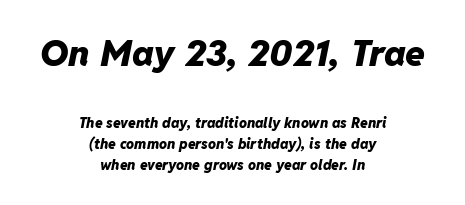
The image shows 36 px heavy type, italic (leaning right); set centered, normal line spacing (1.52x), normal letter spacing, not underlined; the first (top) block is 2.57x larger; low stroke contrast and a medium x-height.
